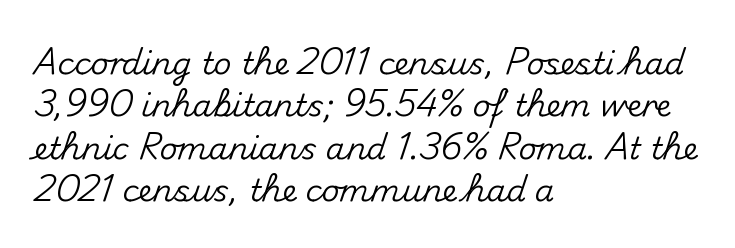
If you measured baseline to baseline, you'd find a middling distance. Alignment: flush left. The gap between lines stays unmarked. These lines are rendered in a variable-pitch font.
